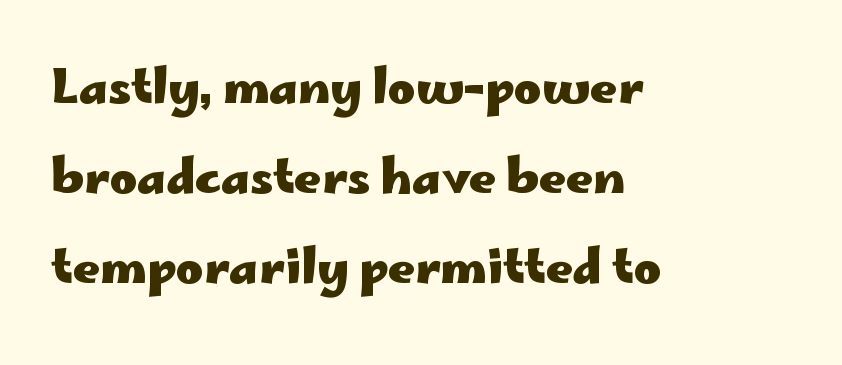
Only glyphs here, with clear space below each row. Serifs: no, the terminals of the letterforms are clean. These lines were composed using upright roman letters. Each glyph is drawn with heavy, bold strokes. Note the varied advance widths — an 'i' is clearly narrower than an 'm'.
